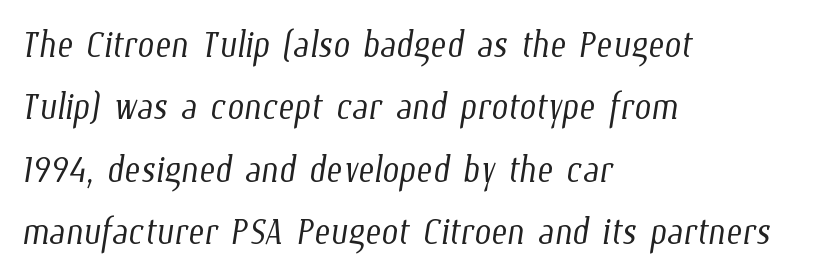
The image shows 48 px light, condensed type; set left-aligned, normal line spacing (1.3x), normal letter spacing, not underlined; low stroke contrast and a medium x-height.
